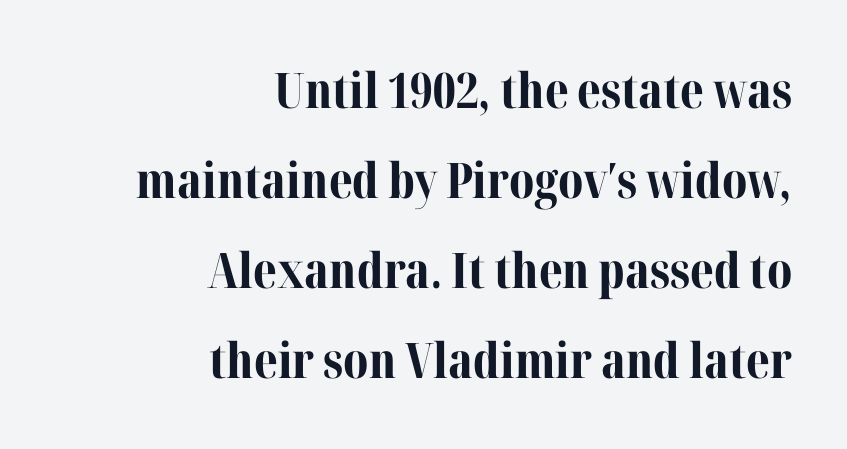
The rag falls on the left side of this text block. I'd call this a serif setting — the letters wear small feet. The type sits square on the baseline with zero lean. Lines of text with bare space underneath.
